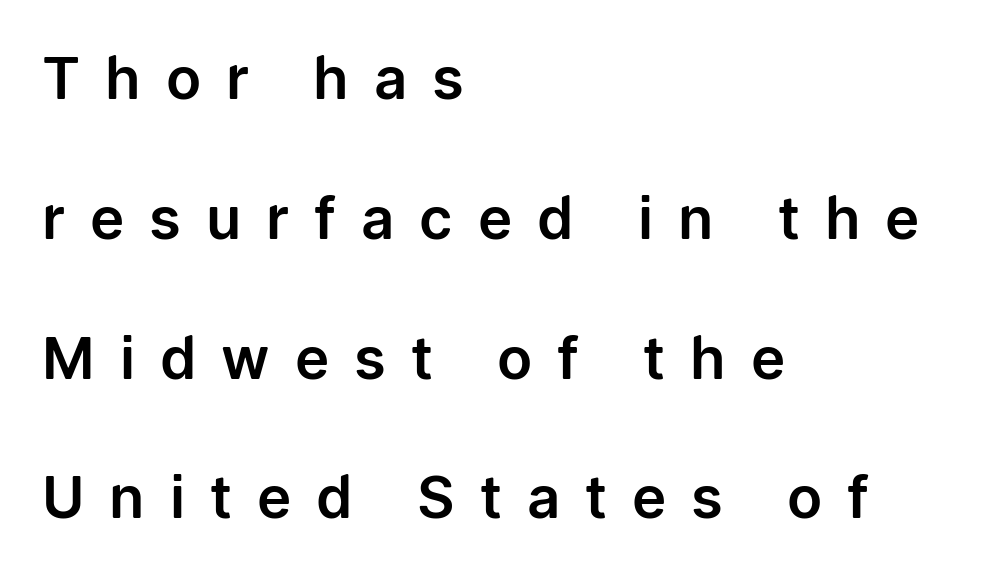
Q: Is the text italic (slanted)? A: No, it is upright.
Q: Is the typeface a serif or a sans-serif typeface? A: Sans-serif.
Q: Is the text underlined? A: No.
Q: How is the paragraph aligned? A: Left-aligned.
Q: Is the spacing between letters normal or unusually wide? A: Unusually wide.
Q: Is the spacing between lines tight, normal or loose? A: Loose.
Q: Width (condensed, normal, or wide)? A: Normal.
Q: Stroke contrast? A: Low.
Q: x-height? A: Medium.
Q: Monospaced? A: No.
